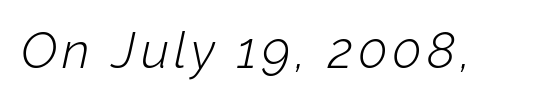
{"italic": "yes", "lean": "right", "slant_degrees": 12, "bold": "no", "weight": "light", "width": "normal", "stroke_contrast": "low", "x_height": "medium", "monospaced": "no", "underline": "no", "glyph_px": 50}
